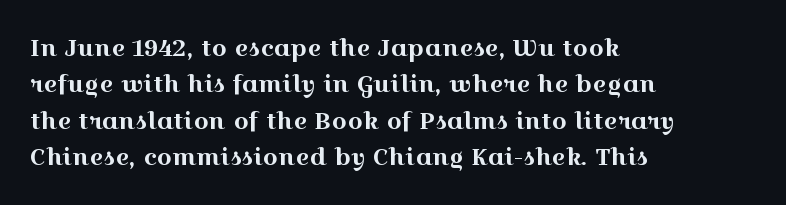
A normal amount of white space separates one row of letters from the next. Is there any slant? The stems are plumb. Nobody touched the tracking dial on this one. Quick note: underline off.
